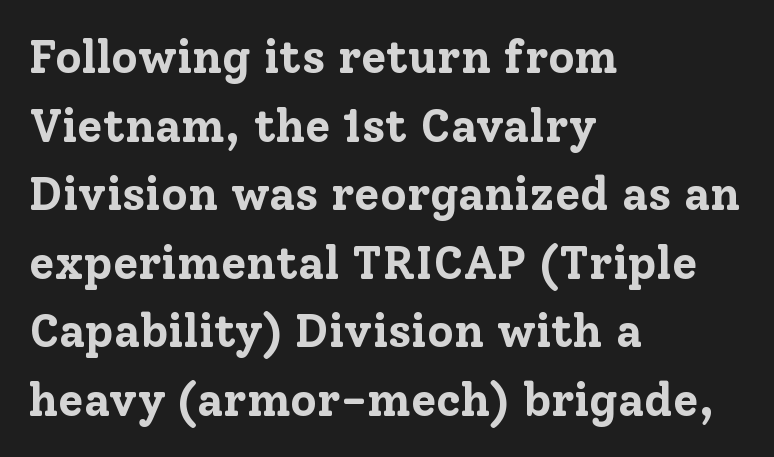
{"serif": "yes", "italic": "no", "bold": "yes", "weight": "bold", "width": "normal", "stroke_contrast": "low", "x_height": "medium", "monospaced": "no", "underline": "no", "align": "left", "line_spacing": "normal", "line_spacing_ratio": 1.49, "letter_spacing": "normal", "letter_spacing_em": 0.0, "glyph_px": 46}
